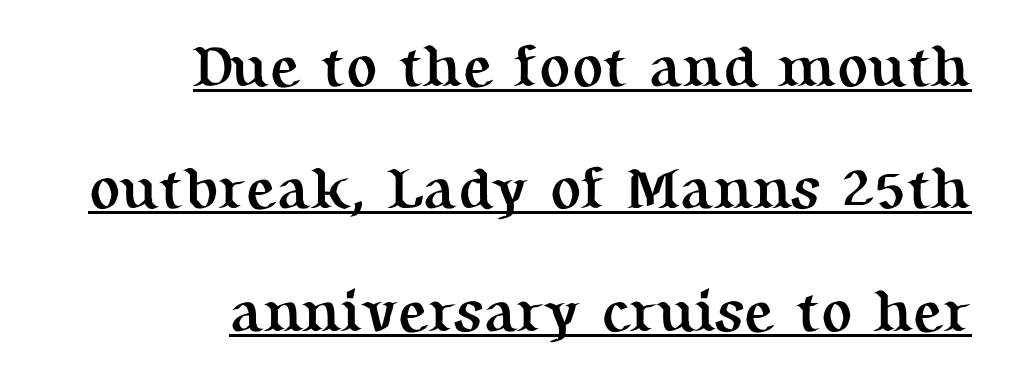
If you drew a line through each stem, it would be perfectly vertical. The typesetter has applied underlining to the passage shown. The characters display serif detailing at their extremities. No extra tracking has been applied to these lines. Successive baselines arrive slowly, with a big drop between each. Do the characters align in a grid? No, the font is proportional.
